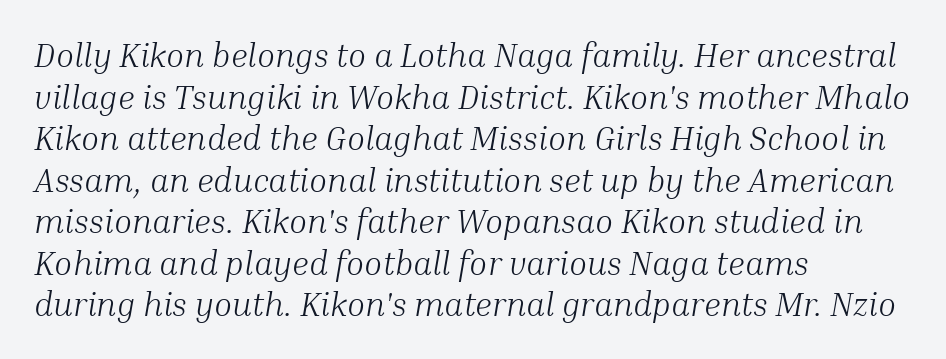
Q: Is the text bold? A: No.
Q: Is the text italic (slanted)? A: Yes, it leans right by about 10 degrees.
Q: Is the typeface a serif or a sans-serif typeface? A: Serif.
Q: Is the text underlined? A: No.
Q: How is the paragraph aligned? A: Left-aligned.
Q: Is the spacing between letters normal or unusually wide? A: Normal.
Q: Is the spacing between lines tight, normal or loose? A: Normal.
Q: Width (condensed, normal, or wide)? A: Normal.
Q: Stroke contrast? A: Medium.
Q: x-height? A: Medium.
Q: Monospaced? A: No.
